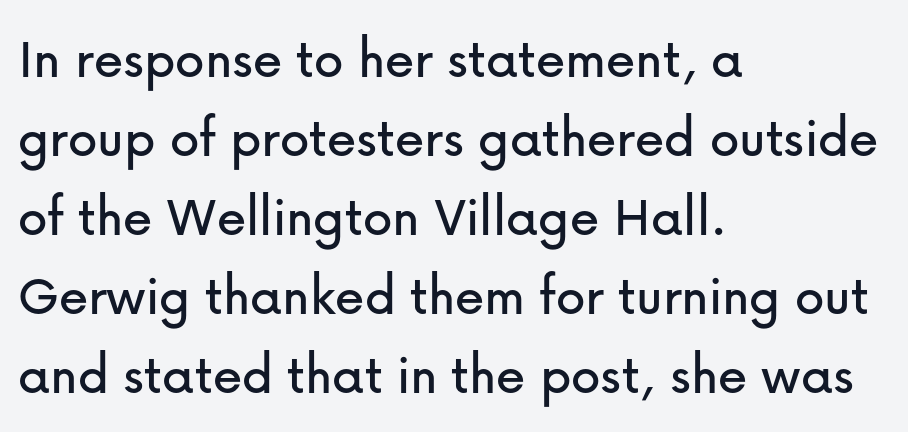
Check the space under the baseline: it is left empty. A normal amount of white space separates one row of letters from the next. The compositor pushed each line to the left boundary. Note the varied advance widths — an 'i' is clearly narrower than an 'm'. Do the letters lean? They stand straight.
